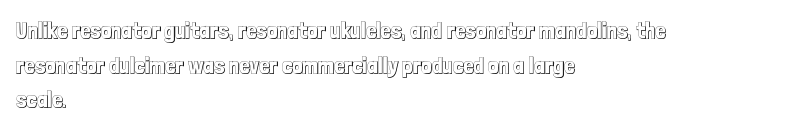
{"italic": "no", "underline": "no", "align": "left", "line_spacing": "normal", "line_spacing_ratio": 1.51, "letter_spacing": "normal", "letter_spacing_em": 0.0, "glyph_px": 23}
